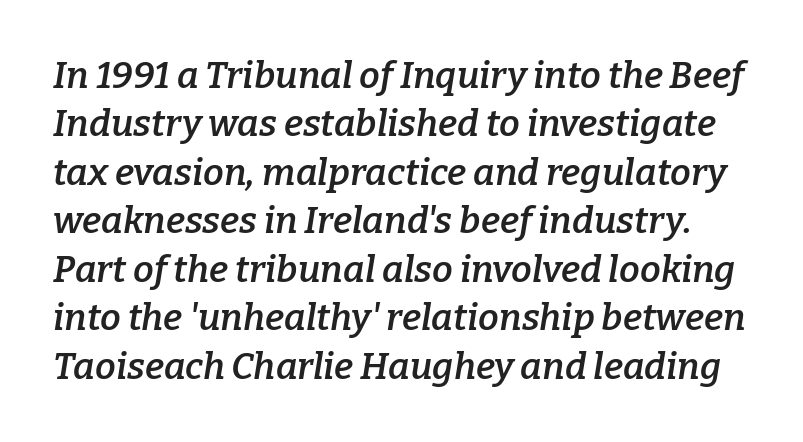
The image shows 37 px semibold serif type, italic (leaning right); set normal line spacing (1.31x), normal letter spacing, not underlined; low stroke contrast and a medium x-height.
